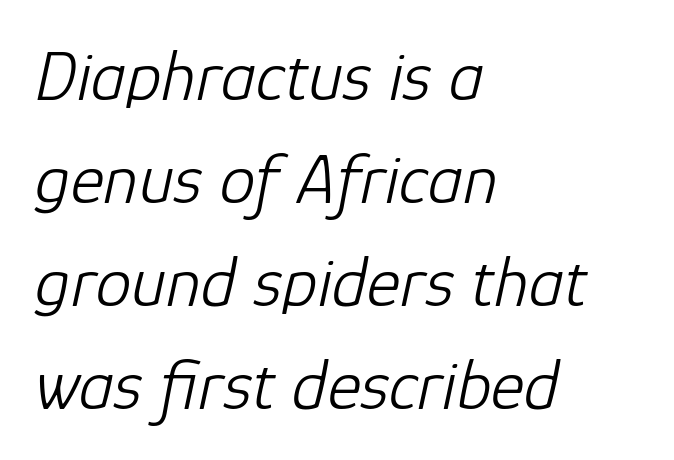
The image shows 72 px light type, italic (leaning right); set left-aligned, normal line spacing (1.43x), normal letter spacing, not underlined; low stroke contrast and a medium x-height.
